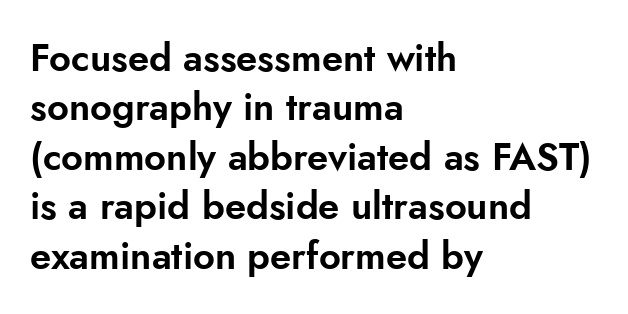
The image shows 38 px sans-serif type, upright; set left-aligned, normal line spacing (1.3x), normal letter spacing, not underlined; low stroke contrast and a small x-height.
